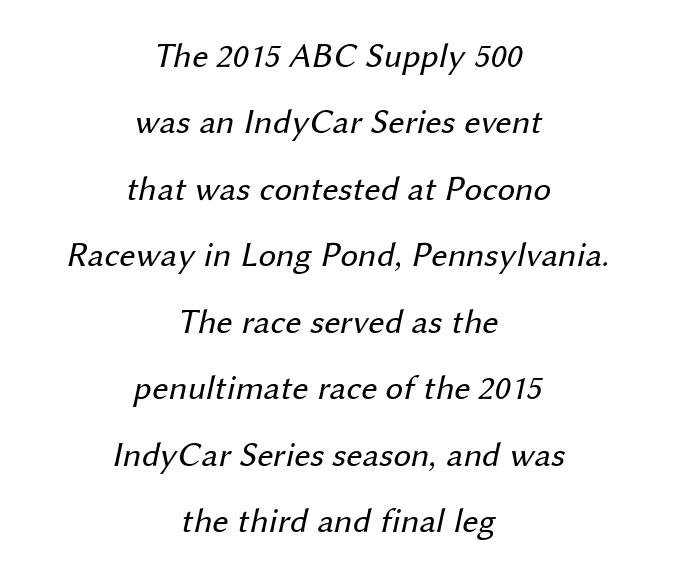
Q: Is the text bold? A: No.
Q: Is the typeface a serif or a sans-serif typeface? A: Sans-serif.
Q: Is the text underlined? A: No.
Q: How is the paragraph aligned? A: Centered.
Q: Is the spacing between letters normal or unusually wide? A: Normal.
Q: Is the spacing between lines tight, normal or loose? A: Loose.
Q: Width (condensed, normal, or wide)? A: Normal.
Q: Stroke contrast? A: Medium.
Q: x-height? A: Medium.
Q: Monospaced? A: No.
